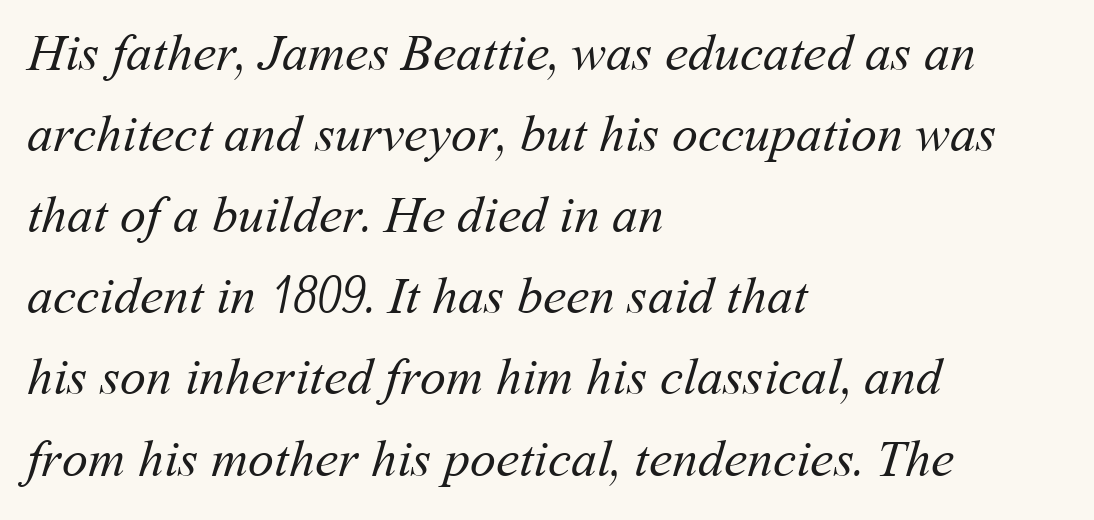
Q: Is the text bold? A: No.
Q: Is the text underlined? A: No.
Q: How is the paragraph aligned? A: Left-aligned.
Q: Is the spacing between letters normal or unusually wide? A: Normal.
Q: Is the spacing between lines tight, normal or loose? A: Normal.
Q: Width (condensed, normal, or wide)? A: Normal.
Q: Stroke contrast? A: Medium.
Q: x-height? A: Medium.
Q: Monospaced? A: No.
